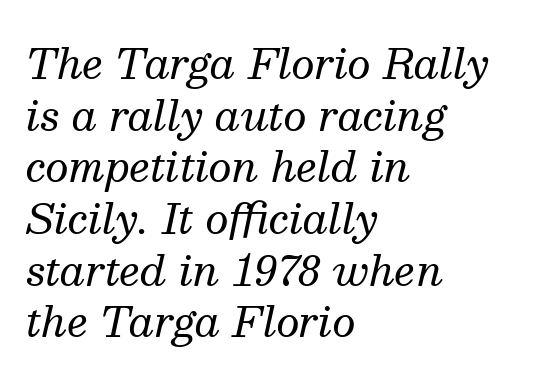
Is the type slanted? Yes — the strokes lean at a clear angle. A student would call this left alignment; a typographer would say flush left, rag right. Unmarked baselines from the first word to the last. Spacing verdict: proportional, widths tailored to each character.
